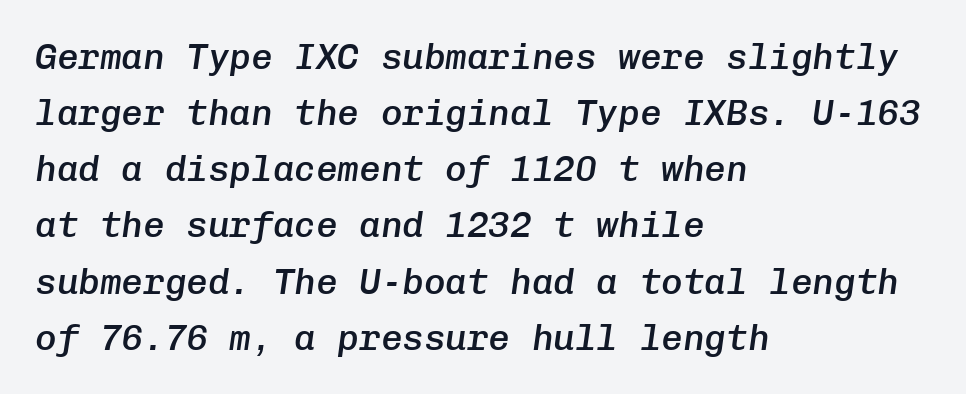
The image shows 36 px semibold type, italic (leaning right), monospaced; set left-aligned, normal line spacing (1.56x), normal letter spacing, not underlined; low stroke contrast and a medium x-height.
